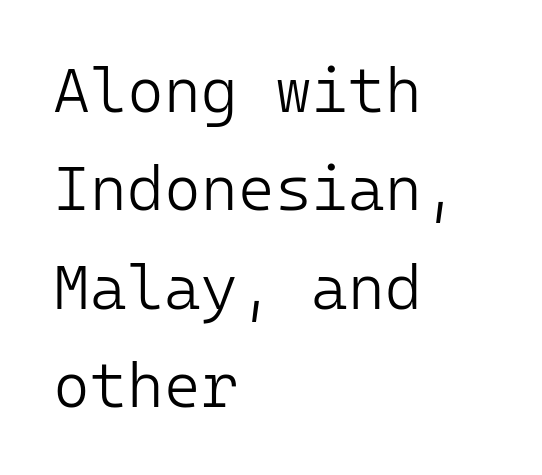
One glance says typical: line gaps are just what's usual. Do the letters lean? They stand straight. Monospaced: the letters line up in strict vertical columns. Nothing sits at the stroke ends, so this counts as sans-serif. In terms of letterspacing, this is plain default setting.
